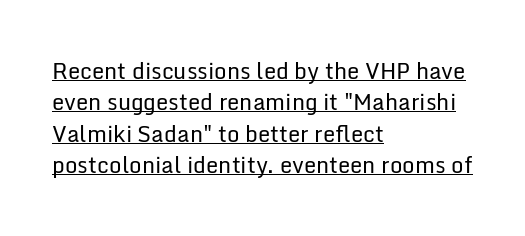
Q: Is the text bold? A: No.
Q: Is the text italic (slanted)? A: No, it is upright.
Q: Is the text underlined? A: Yes.
Q: How is the paragraph aligned? A: Left-aligned.
Q: Is the spacing between letters normal or unusually wide? A: Normal.
Q: Is the spacing between lines tight, normal or loose? A: Normal.
